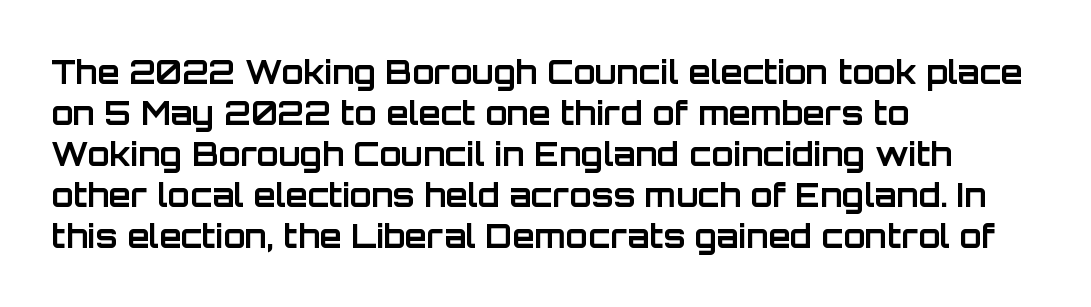
{"serif": "no", "italic": "no", "bold": "yes", "weight": "bold", "width": "normal", "stroke_contrast": "low", "x_height": "large", "monospaced": "no", "underline": "no", "align": "left", "line_spacing": "normal", "line_spacing_ratio": 1.28, "letter_spacing": "normal", "letter_spacing_em": 0.0, "glyph_px": 32}
